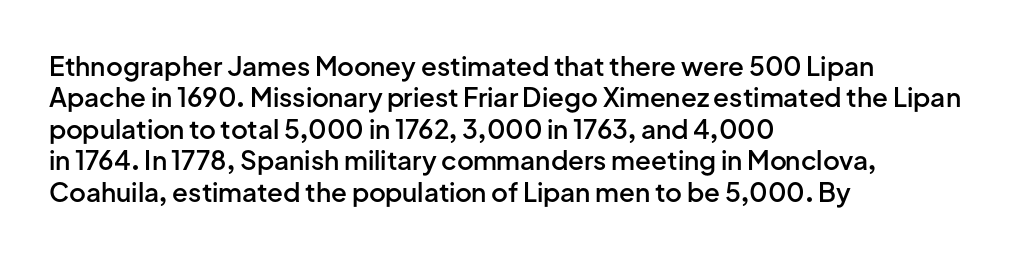
{"italic": "no", "bold": "semi", "underline": "no", "align": "left", "line_spacing_ratio": 1.21, "letter_spacing": "normal", "letter_spacing_em": 0.0, "glyph_px": 26}
